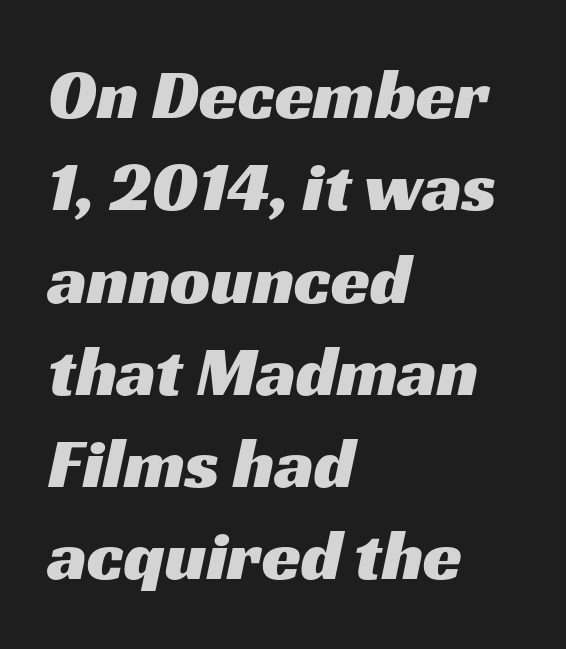
Q: Is the typeface a serif or a sans-serif typeface? A: Sans-serif.
Q: Is the text underlined? A: No.
Q: How is the paragraph aligned? A: Left-aligned.
Q: Is the spacing between letters normal or unusually wide? A: Normal.
Q: Is the spacing between lines tight, normal or loose? A: Normal.
Q: Width (condensed, normal, or wide)? A: Wide.
Q: Stroke contrast? A: Medium.
Q: x-height? A: Medium.
Q: Monospaced? A: No.
